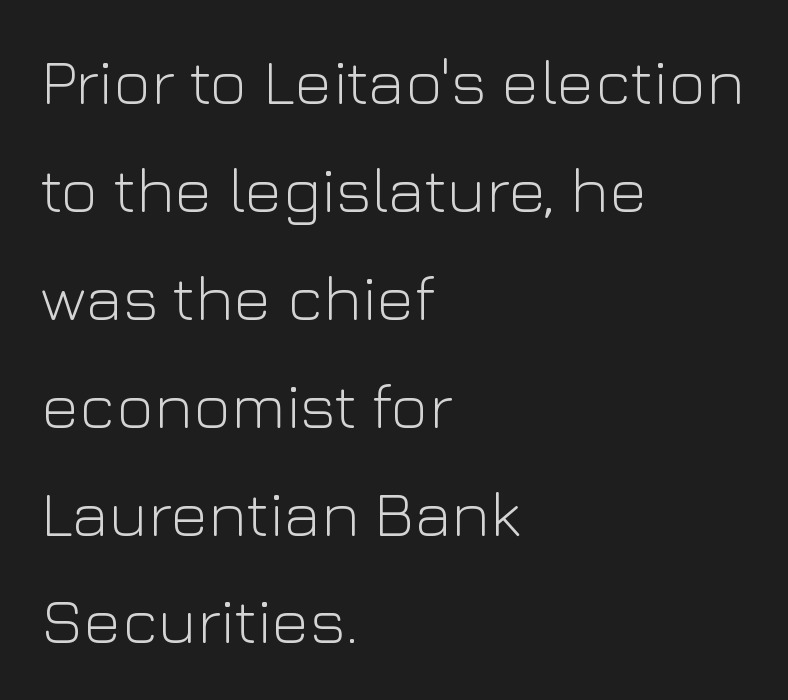
Q: Is the text bold? A: No.
Q: Is the text italic (slanted)? A: No, it is upright.
Q: Is the typeface a serif or a sans-serif typeface? A: Sans-serif.
Q: Is the text underlined? A: No.
Q: How is the paragraph aligned? A: Left-aligned.
Q: Is the spacing between letters normal or unusually wide? A: Normal.
Q: Is the spacing between lines tight, normal or loose? A: Normal.
Q: Width (condensed, normal, or wide)? A: Normal.
Q: Stroke contrast? A: Low.
Q: x-height? A: Medium.
Q: Monospaced? A: No.
